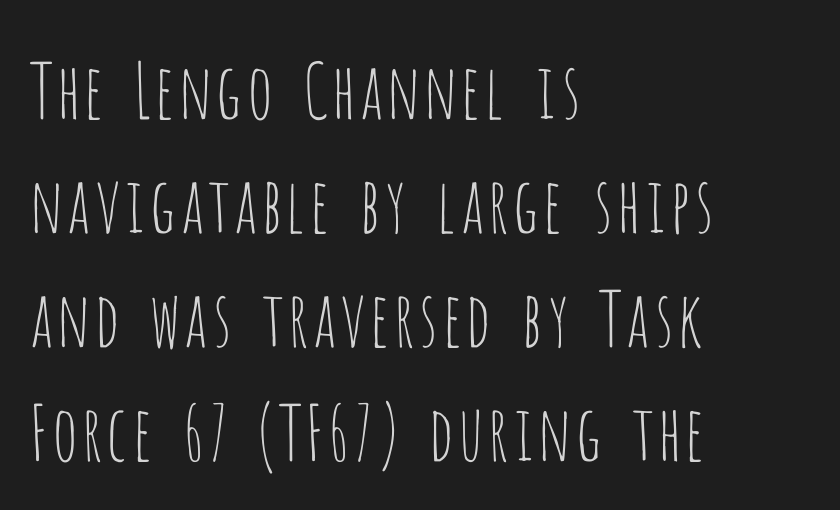
{"serif": "no", "italic": "no", "bold": "no", "weight": "thin", "width": "condensed", "stroke_contrast": "low", "x_height": "large", "monospaced": "no", "underline": "no", "align": "left", "line_spacing": "normal", "line_spacing_ratio": 1.5, "letter_spacing": "normal", "letter_spacing_em": 0.0, "glyph_px": 76}
